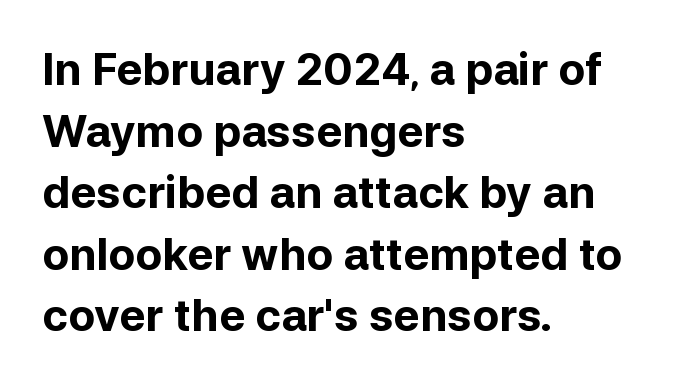
The image shows 44 px bold sans-serif type, upright; set left-aligned, normal line spacing (1.4x), normal letter spacing, not underlined; low stroke contrast and a medium x-height.
